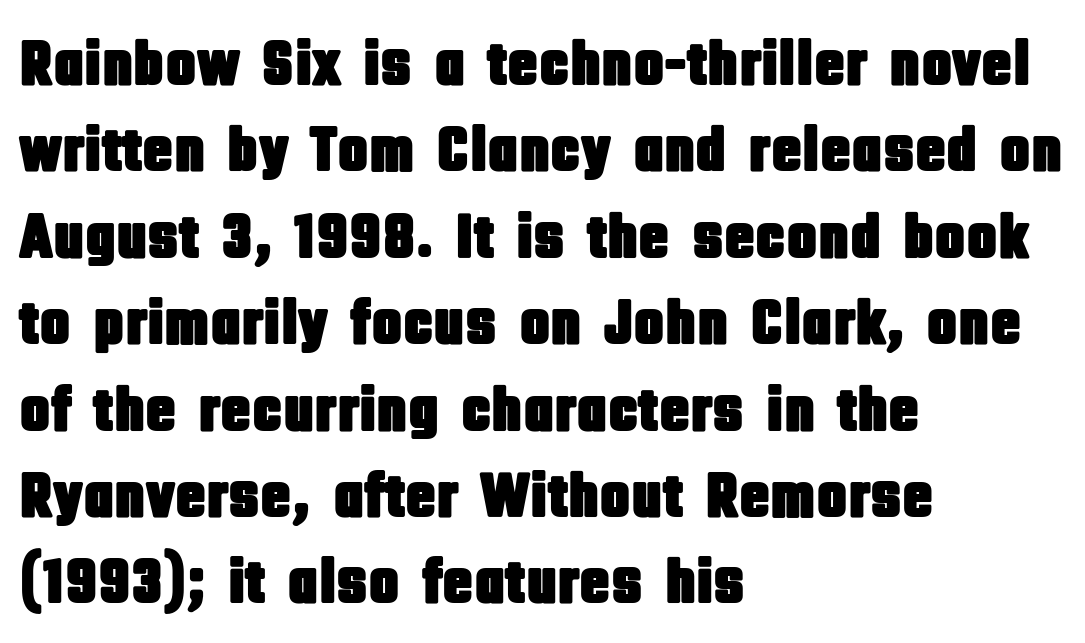
Q: Is the text italic (slanted)? A: No, it is upright.
Q: Is the typeface a serif or a sans-serif typeface? A: Sans-serif.
Q: Is the text underlined? A: No.
Q: How is the paragraph aligned? A: Left-aligned.
Q: Is the spacing between letters normal or unusually wide? A: Normal.
Q: Is the spacing between lines tight, normal or loose? A: Normal.
Q: Width (condensed, normal, or wide)? A: Condensed.
Q: Stroke contrast? A: Low.
Q: x-height? A: Large.
Q: Monospaced? A: No.
